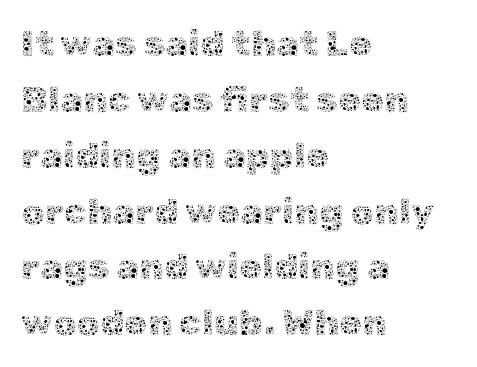
Q: Is the text bold? A: No.
Q: Is the text italic (slanted)? A: No, it is upright.
Q: Is the text underlined? A: No.
Q: How is the paragraph aligned? A: Left-aligned.
Q: Is the spacing between letters normal or unusually wide? A: Normal.
Q: Is the spacing between lines tight, normal or loose? A: Normal.
Q: Width (condensed, normal, or wide)? A: Normal.
Q: x-height? A: Medium.
Q: Monospaced? A: No.
